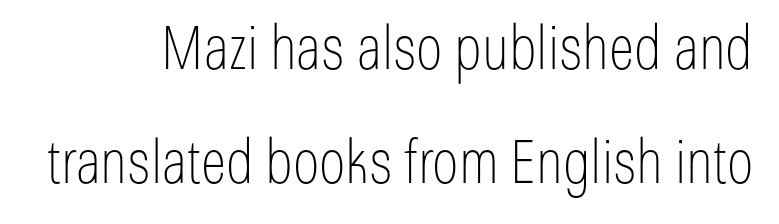
The image shows 60 px thin, condensed sans-serif type, upright; set loose line spacing (1.9x), normal letter spacing, not underlined; low stroke contrast and a medium x-height.
